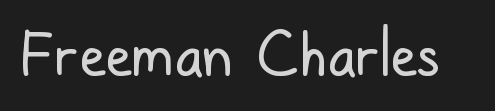
The image shows 59 px regular-weight, condensed sans-serif type, upright; set normal letter spacing, not underlined; low stroke contrast and a medium x-height.
